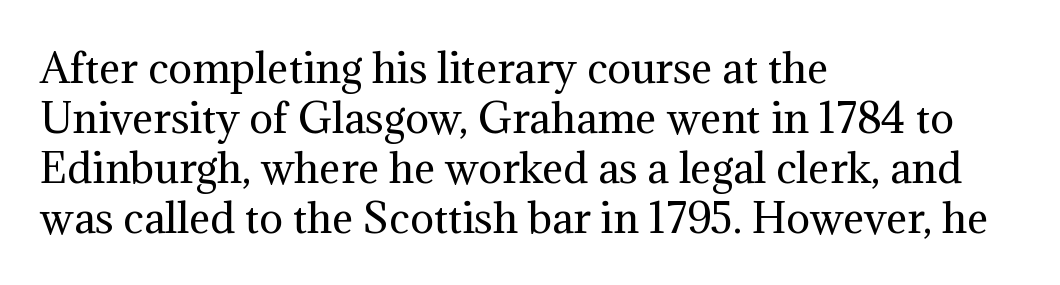
Q: Is the text bold? A: No.
Q: Is the text italic (slanted)? A: No, it is upright.
Q: Is the typeface a serif or a sans-serif typeface? A: Serif.
Q: Is the text underlined? A: No.
Q: How is the paragraph aligned? A: Left-aligned.
Q: Is the spacing between letters normal or unusually wide? A: Normal.
Q: Is the spacing between lines tight, normal or loose? A: Normal.
Q: Width (condensed, normal, or wide)? A: Normal.
Q: Stroke contrast? A: Medium.
Q: x-height? A: Medium.
Q: Monospaced? A: No.
